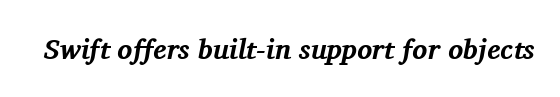
The image shows 28 px bold serif type, italic (leaning right); set normal letter spacing, not underlined; medium stroke contrast and a medium x-height.
